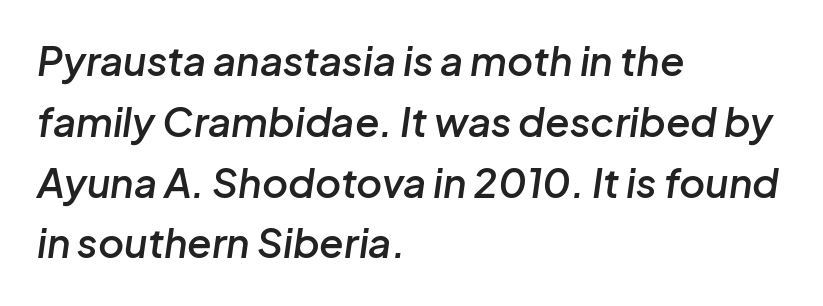
Baseline-to-baseline distance is the conventional proportion of letter height. Compared with an ordinary text face, these strokes are moderately heavier — a semibold. Leftover space on each line is placed entirely after the last word. The foot of each line stays bare and open.
